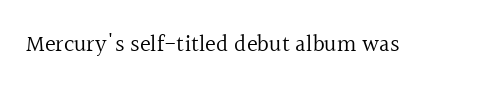
{"italic": "no", "bold": "no", "underline": "no", "letter_spacing": "normal", "letter_spacing_em": 0.0, "glyph_px": 23}
